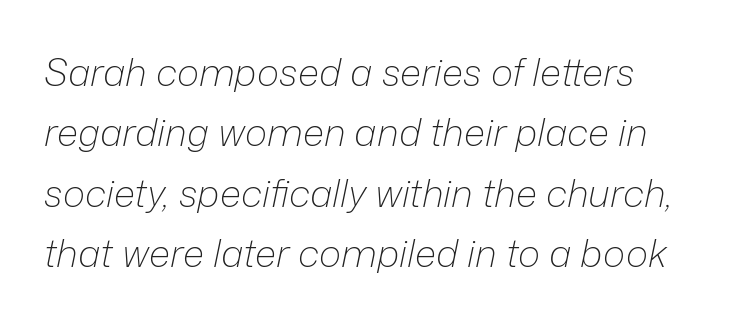
Q: Is the text bold? A: No.
Q: Is the text italic (slanted)? A: Yes, it leans right by about 12 degrees.
Q: Is the text underlined? A: No.
Q: How is the paragraph aligned? A: Left-aligned.
Q: Is the spacing between letters normal or unusually wide? A: Normal.
Q: Is the spacing between lines tight, normal or loose? A: Normal.
Q: Width (condensed, normal, or wide)? A: Normal.
Q: Stroke contrast? A: Low.
Q: x-height? A: Medium.
Q: Monospaced? A: No.
